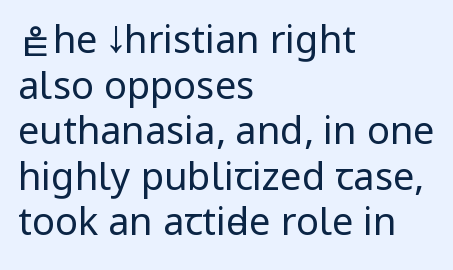
The image shows 38 px regular-weight, condensed sans-serif type, upright; set left-aligned, line spacing 1.2x, normal letter spacing, not underlined; low stroke contrast and a large x-height.
